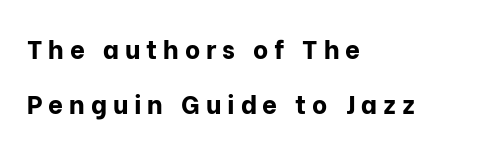
The image shows 26 px bold type, upright; set left-aligned, loose line spacing (2.13x), unusually wide letter spacing (+0.23 em), not underlined.
